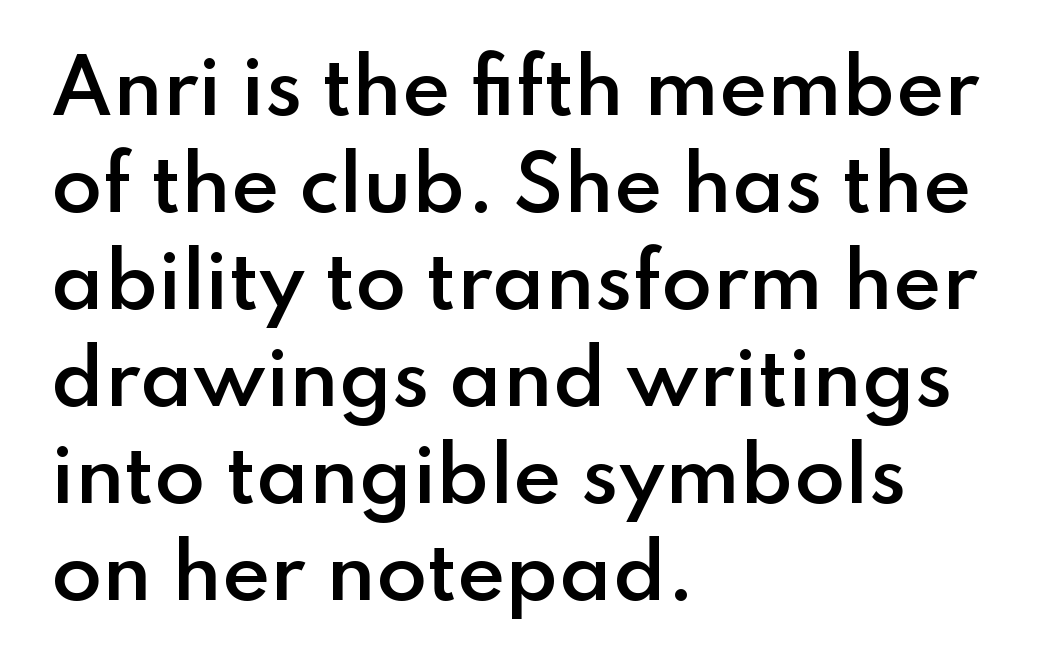
{"serif": "no", "italic": "no", "bold": "semi", "weight": "semibold", "width": "normal", "stroke_contrast": "low", "x_height": "small", "monospaced": "no", "underline": "no", "align": "left", "line_spacing": "normal", "line_spacing_ratio": 1.31, "letter_spacing": "normal", "letter_spacing_em": 0.0, "glyph_px": 74}
